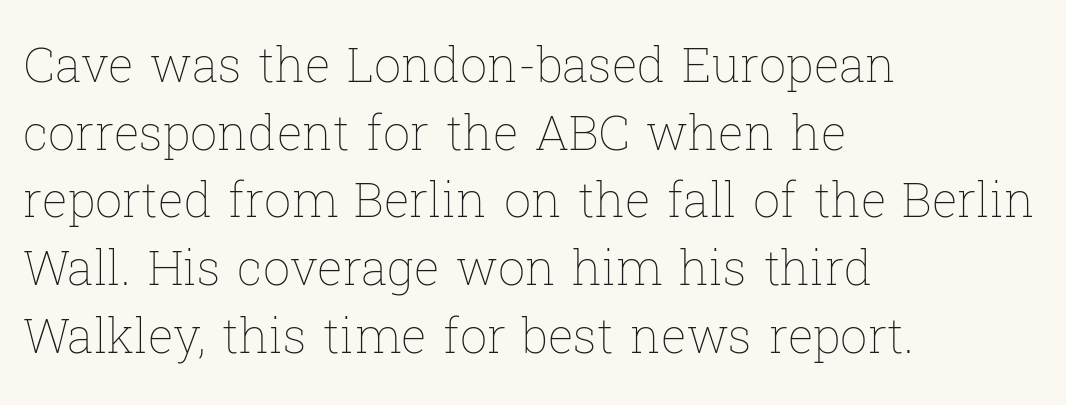
Varying glyph widths throughout — classic text-font behaviour. Standard letterfit; no display-style spreading of the glyphs. The typography opts for an upright posture over an oblique one. Has an underline been added? It has not.
